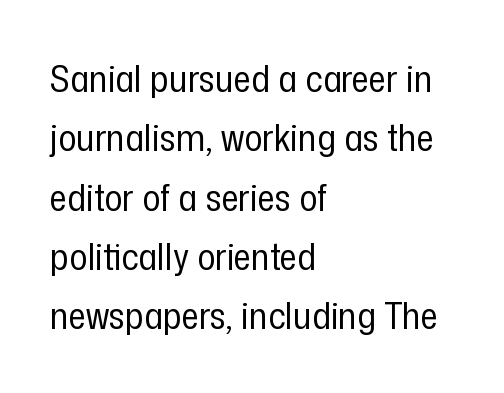
The tracking reads as untouched default to a designer's eye. Stroke terminals: plain, sans-serif. Nope, not italic — everything's standing straight. Quick note: interline space is typical.
